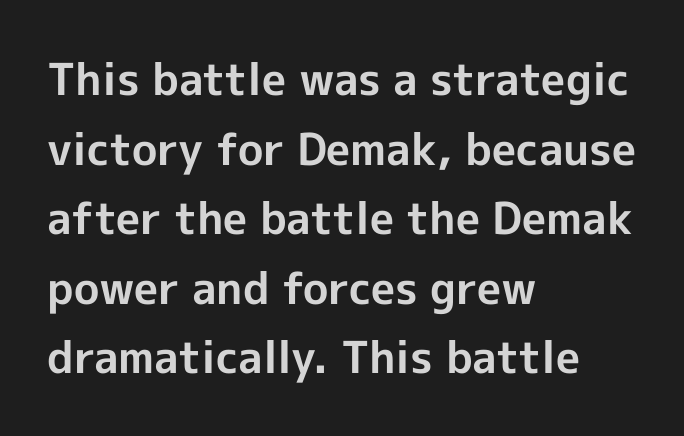
This sample keeps an unexceptional amount of space between lines. Horizontally, the lines are justified to the leading edge only. Nothing unusual about the tracking: characters are spaced as the font intends. The passage shown is emphatically bold.
